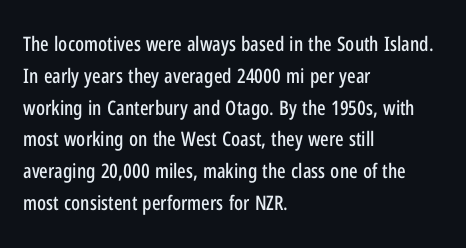
The image shows 20 px text type, upright; set left-aligned, normal line spacing (1.59x), normal letter spacing, not underlined.
